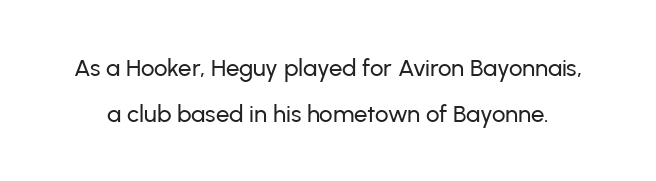
Q: Is the text italic (slanted)? A: No, it is upright.
Q: Is the text underlined? A: No.
Q: Is the spacing between letters normal or unusually wide? A: Normal.
Q: Is the spacing between lines tight, normal or loose? A: Loose.
